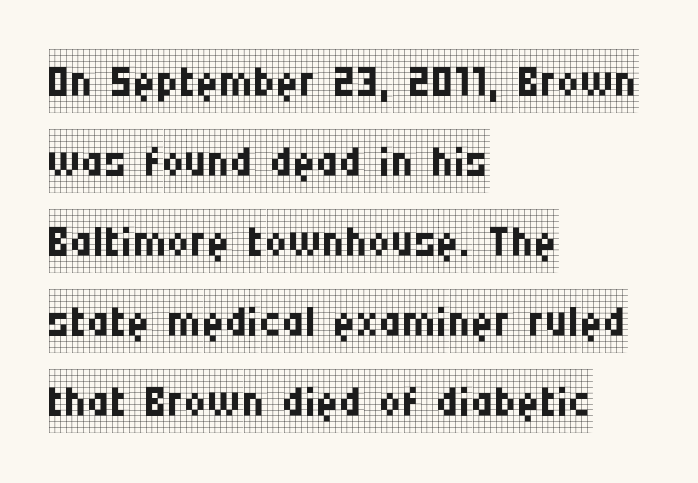
The image shows 63 px regular-weight, condensed serif type, upright; set left-aligned, normal line spacing (1.27x), normal letter spacing, not underlined; low stroke contrast and a large x-height.
